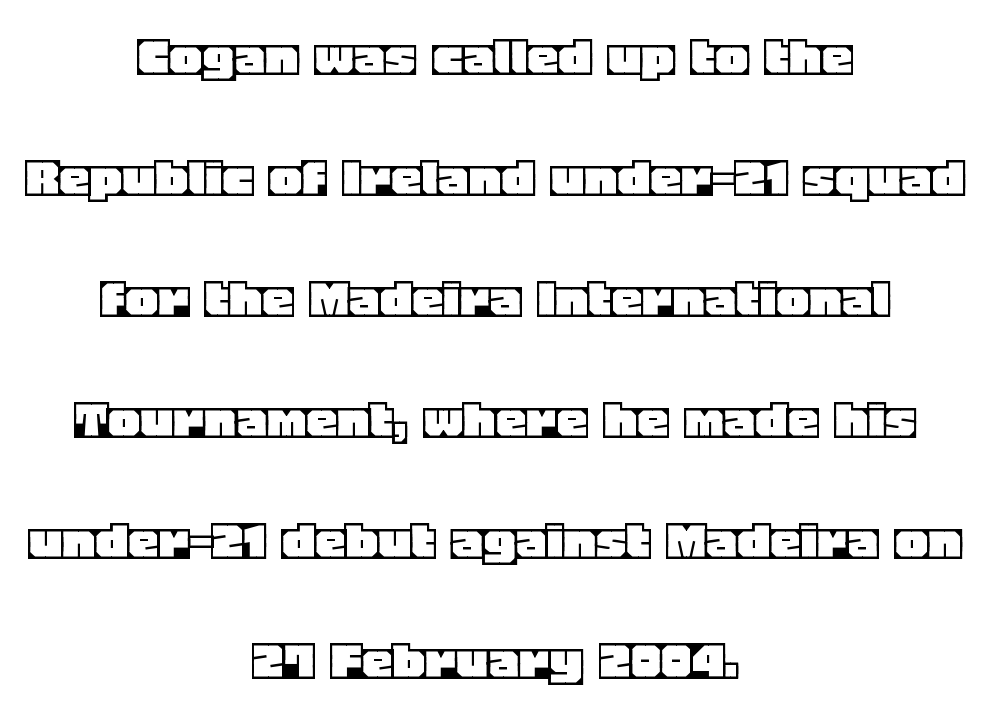
The image shows 62 px text type, upright; set centered, loose line spacing (1.95x), normal letter spacing, not underlined; a large x-height.
